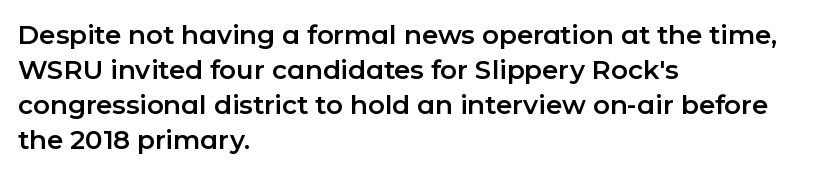
Q: Is the text italic (slanted)? A: No, it is upright.
Q: Is the text underlined? A: No.
Q: How is the paragraph aligned? A: Left-aligned.
Q: Is the spacing between letters normal or unusually wide? A: Normal.
Q: Is the spacing between lines tight, normal or loose? A: Normal.
